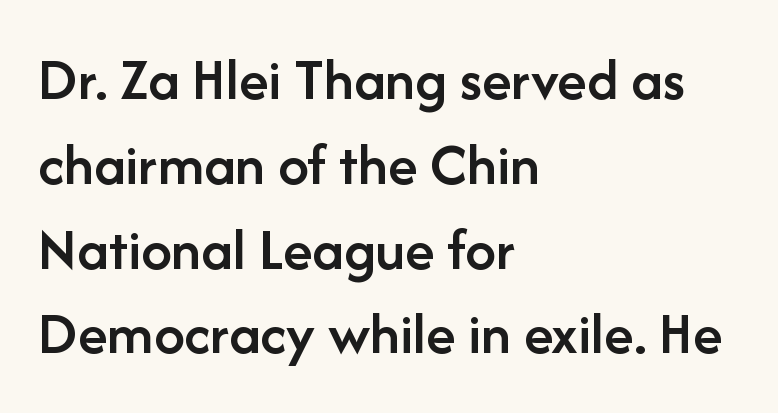
Spacing verdict: proportional, widths tailored to each character. Does the copy run flush right? No — it runs flush left. The glyphs in this specimen are sans serif. Posture: vertical. No extra tracking has been applied to these lines.
